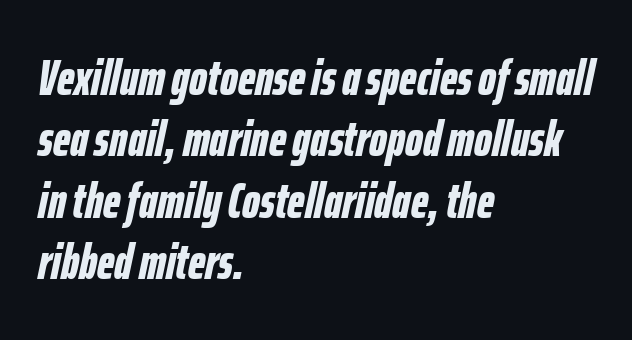
{"italic": "yes", "lean": "right", "slant_degrees": 12, "bold": "yes", "weight": "bold", "width": "condensed", "stroke_contrast": "low", "x_height": "medium", "monospaced": "no", "underline": "no", "align": "left", "line_spacing_ratio": 1.23, "letter_spacing": "normal", "letter_spacing_em": 0.0, "glyph_px": 50}
